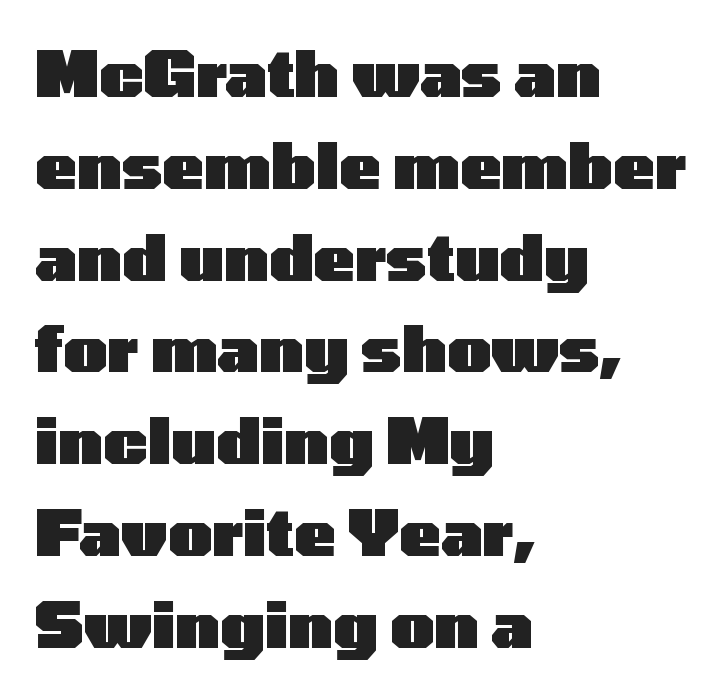
{"serif": "no", "italic": "no", "bold": "yes", "weight": "heavy", "width": "wide", "stroke_contrast": "low", "x_height": "medium", "monospaced": "no", "underline": "no", "align": "left", "line_spacing": "normal", "line_spacing_ratio": 1.48, "letter_spacing": "normal", "letter_spacing_em": 0.0, "glyph_px": 62}
